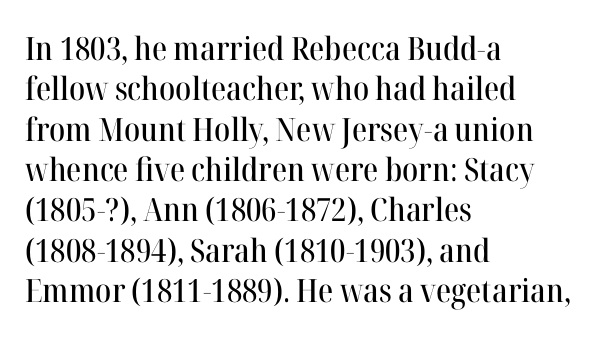
{"serif": "yes", "italic": "no", "width": "normal", "stroke_contrast": "high", "x_height": "medium", "monospaced": "no", "underline": "no", "align": "left", "line_spacing": "normal", "line_spacing_ratio": 1.26, "letter_spacing": "normal", "letter_spacing_em": 0.0, "glyph_px": 32}
